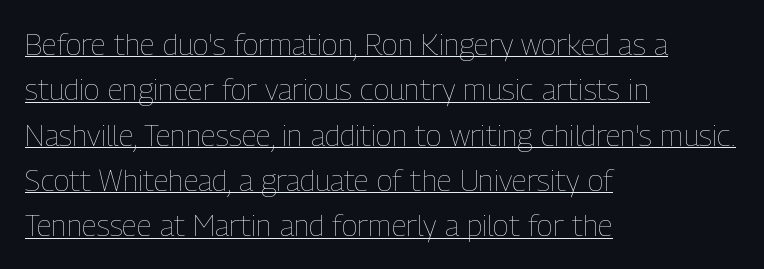
The image shows 30 px thin, condensed type, upright; set left-aligned, normal line spacing (1.51x), normal letter spacing, underlined; low stroke contrast and a medium x-height.
